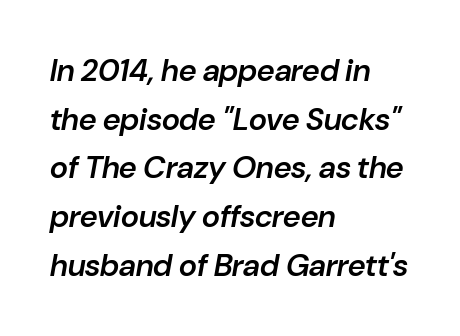
Default kerning and tracking; the words read as compact shapes. This is moderately heavy type, rendered in semibold. How would I describe the line gaps? Plain and ordinary. Character widths vary here, with narrow letters taking less room than wide ones. A bare baseline throughout the passage.
